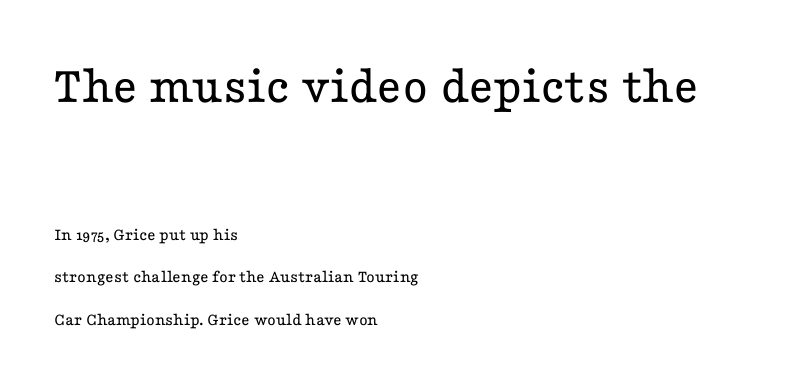
{"serif": "yes", "italic": "no", "bold": "no", "weight": "regular", "width": "wide", "stroke_contrast": "low", "x_height": "medium", "monospaced": "no", "underline": "no", "align": "left", "line_spacing": "loose", "line_spacing_ratio": 2.35, "letter_spacing": "normal", "letter_spacing_em": 0.0, "larger_block": "first", "size_ratio": 3.0, "glyph_px": 54}
